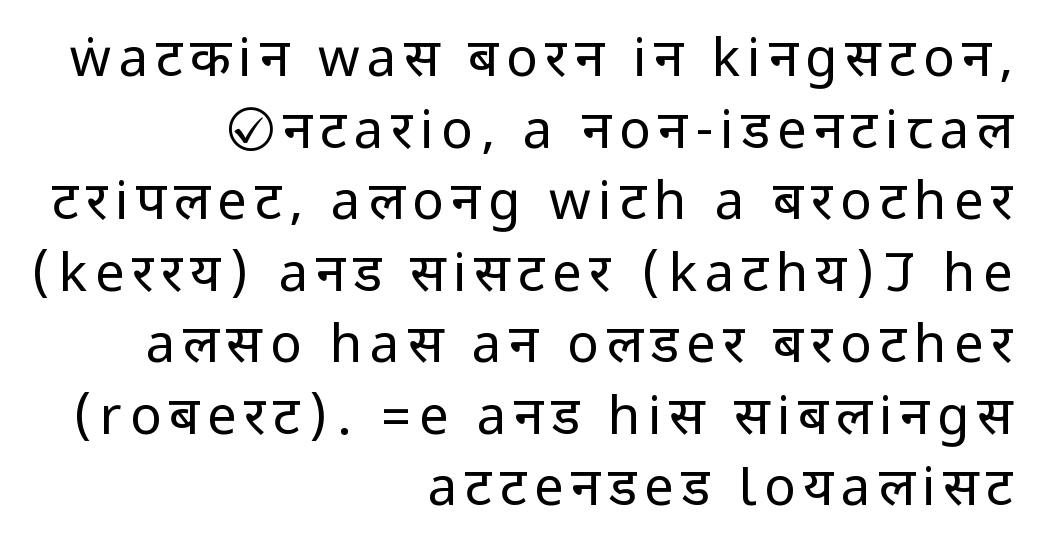
Q: Is the text bold? A: No.
Q: Is the text italic (slanted)? A: No, it is upright.
Q: Is the typeface a serif or a sans-serif typeface? A: Sans-serif.
Q: Is the text underlined? A: No.
Q: How is the paragraph aligned? A: Right-aligned.
Q: Is the spacing between lines tight, normal or loose? A: Normal.
Q: Width (condensed, normal, or wide)? A: Condensed.
Q: Stroke contrast? A: Low.
